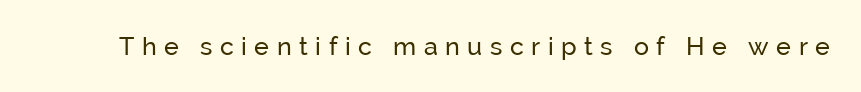
The image shows 25 px text type, upright; set unusually wide letter spacing (+0.3 em), not underlined.
